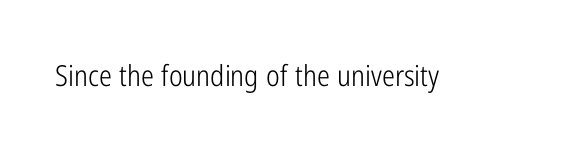
Q: Is the text bold? A: No.
Q: Is the text italic (slanted)? A: No, it is upright.
Q: Is the typeface a serif or a sans-serif typeface? A: Sans-serif.
Q: Is the text underlined? A: No.
Q: Is the spacing between letters normal or unusually wide? A: Normal.
Q: Width (condensed, normal, or wide)? A: Condensed.
Q: Stroke contrast? A: Low.
Q: x-height? A: Medium.
Q: Monospaced? A: No.
